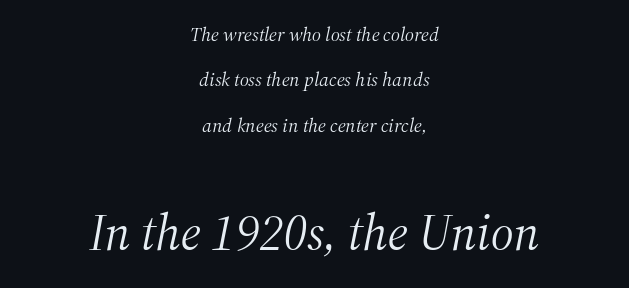
To sum up the face: it has serifs. Typesetter's note — lower block bumped up in size, upper block left smaller. The passage shown leans; its letterforms are oblique. The string is rendered with underlining switched off. Proportional: the letters do not fall into vertical columns. The passage is arranged like a title page — every line centered.
